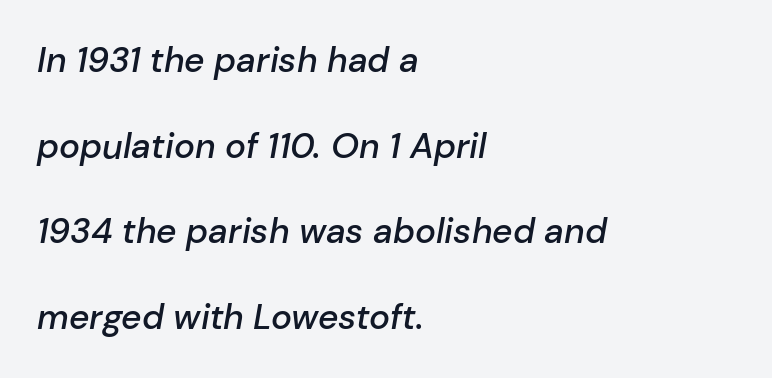
This rendering features lettering with no underline. The text block is weighted toward the left margin, trailing off unevenly rightward. How heavy is the stroke? Medium-heavy — a semibold, shy of bold. The whole block is typeset with a tilt.
